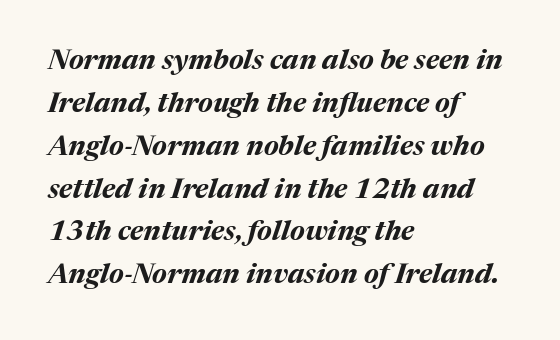
The letters are slanted; this is an italic face. These lines are rendered in a variable-pitch font. What stands out about the letter spacing? Nothing — it is the standard amount. Caption: multi-line text, flush left, ragged right. These lines carry a lot of weight — the face is fully bold. Is there much room between lines? A standard amount, neither cramped nor airy.
